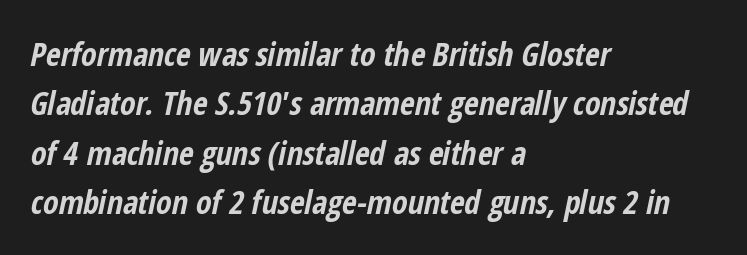
Summary of vertical rhythm: regular, with standard interline spacing. Proportional: the letters do not fall into vertical columns. This rendering leaves character spacing at its baseline value. The typesetter chose a ragged-right arrangement here. The words here are not underlined. Italic: yes, the glyphs are oblique.
